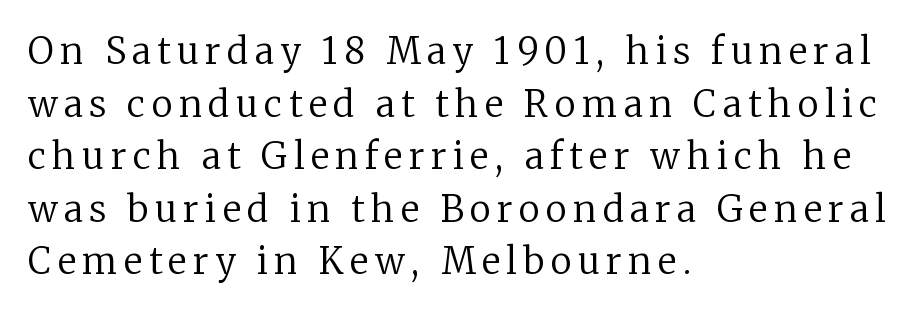
{"serif": "yes", "italic": "no", "bold": "no", "weight": "regular", "width": "normal", "stroke_contrast": "low", "x_height": "medium", "monospaced": "no", "underline": "no", "align": "left", "line_spacing": "normal", "line_spacing_ratio": 1.46, "glyph_px": 36}
